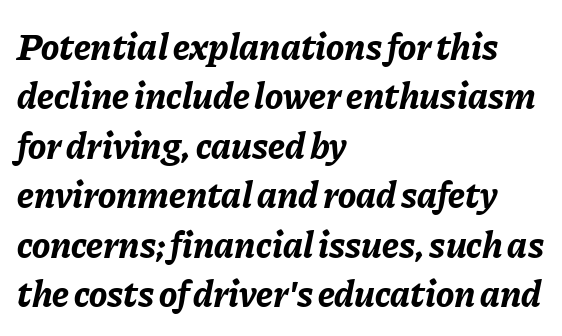
The image shows 38 px bold type, italic (leaning right); set left-aligned, normal line spacing (1.3x), normal letter spacing, not underlined; low stroke contrast and a medium x-height.
